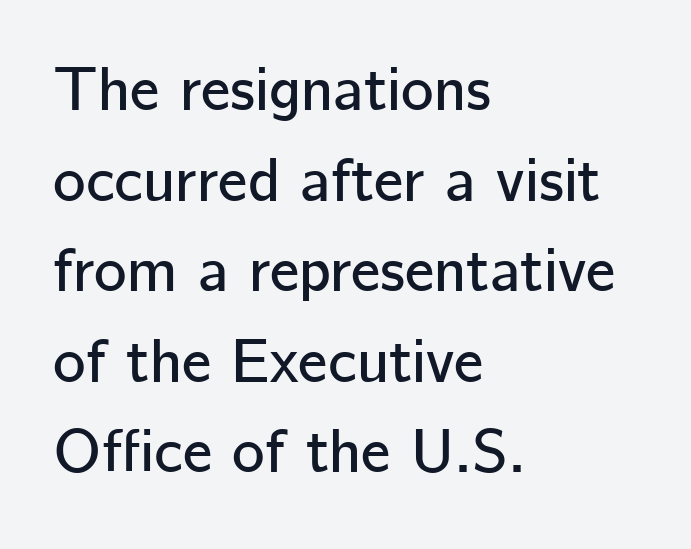
{"serif": "no", "italic": "no", "width": "normal", "stroke_contrast": "low", "x_height": "medium", "monospaced": "no", "underline": "no", "align": "left", "line_spacing": "normal", "line_spacing_ratio": 1.46, "letter_spacing": "normal", "letter_spacing_em": 0.0, "glyph_px": 62}
